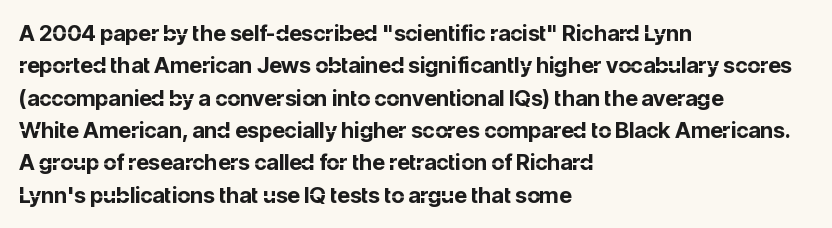
The image shows 22 px bold type, upright; set left-aligned, normal line spacing (1.47x), normal letter spacing, not underlined.
